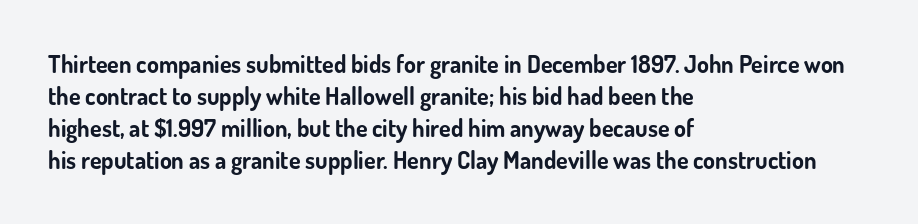
{"italic": "no", "bold": "yes", "underline": "no", "align": "left", "line_spacing": "normal", "line_spacing_ratio": 1.34, "letter_spacing": "normal", "letter_spacing_em": 0.0, "glyph_px": 24}
